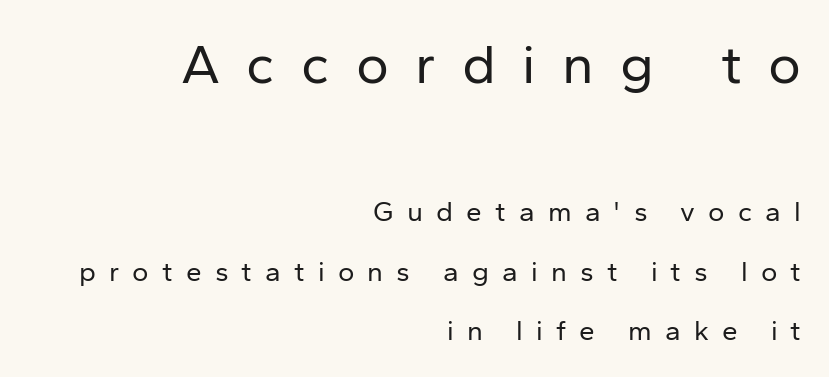
The letters carry no serifs — their stems end cleanly without finishing strokes. A typesetter would call this leading open, well beyond the default. Quick note: underline off. This sample has the flowing, uneven cadence of proportional lettering. Students, note that the glyphs here are deliberately spaced far apart.
